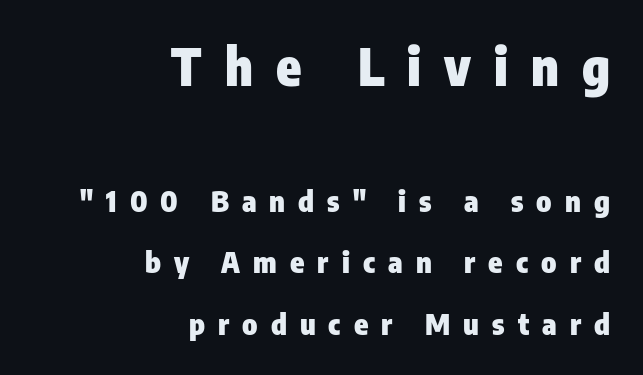
{"serif": "no", "italic": "no", "bold": "yes", "weight": "heavy", "width": "condensed", "stroke_contrast": "low", "x_height": "medium", "monospaced": "no", "underline": "no", "align": "right", "line_spacing": "loose", "line_spacing_ratio": 2.12, "letter_spacing": "wide", "letter_spacing_em": 0.45, "larger_block": "first", "size_ratio": 1.76, "glyph_px": 51}
